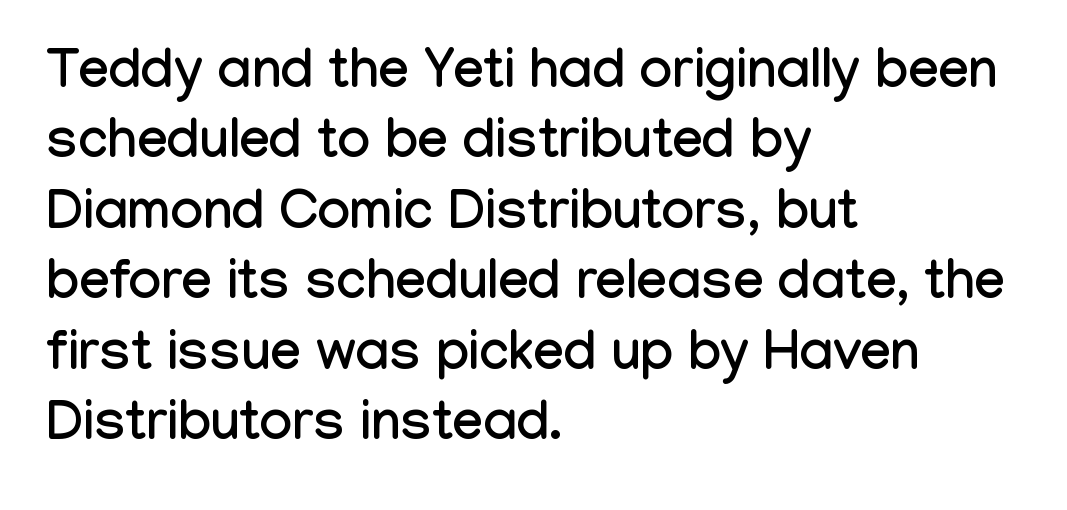
{"serif": "no", "italic": "no", "width": "condensed", "stroke_contrast": "low", "x_height": "medium", "monospaced": "no", "underline": "no", "align": "left", "line_spacing": "normal", "line_spacing_ratio": 1.28, "letter_spacing": "normal", "letter_spacing_em": 0.0, "glyph_px": 55}
